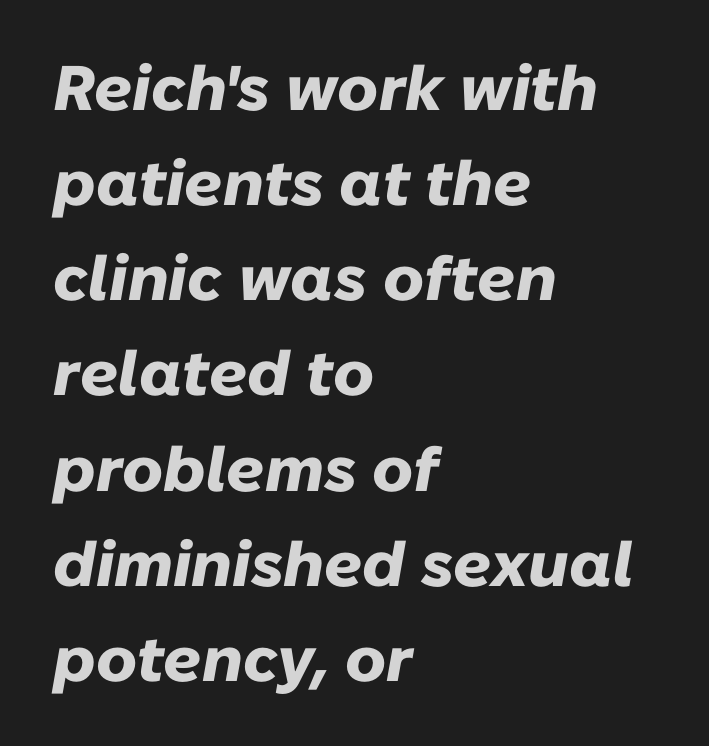
{"italic": "yes", "lean": "right", "slant_degrees": 10, "bold": "yes", "weight": "heavy", "width": "normal", "stroke_contrast": "low", "x_height": "medium", "monospaced": "no", "underline": "no", "align": "left", "line_spacing": "normal", "line_spacing_ratio": 1.51, "letter_spacing": "normal", "letter_spacing_em": 0.0, "glyph_px": 63}
